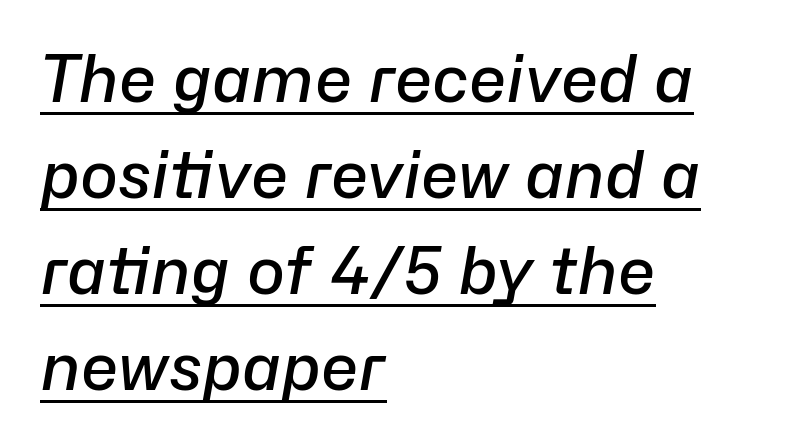
The image shows 64 px semibold type, italic (leaning right); set left-aligned, normal line spacing (1.5x), normal letter spacing, underlined; low stroke contrast and a medium x-height.
